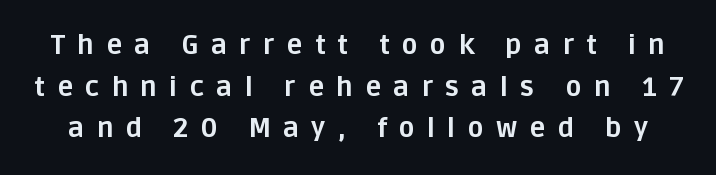
Q: Is the text bold? A: Yes.
Q: Is the text italic (slanted)? A: No, it is upright.
Q: Is the text underlined? A: No.
Q: Is the spacing between letters normal or unusually wide? A: Unusually wide.
Q: Is the spacing between lines tight, normal or loose? A: Normal.
